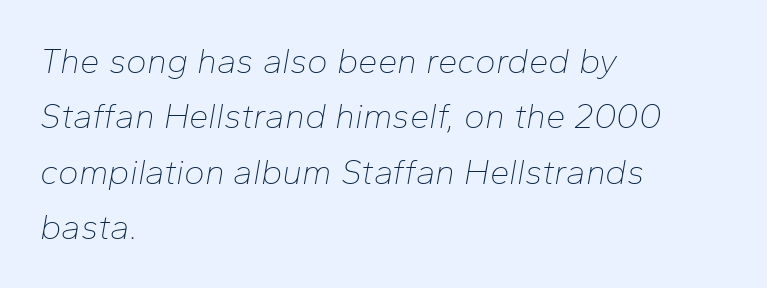
The image shows 35 px thin type, italic (leaning right); set left-aligned, normal line spacing (1.58x), normal letter spacing, not underlined; low stroke contrast and a medium x-height.
